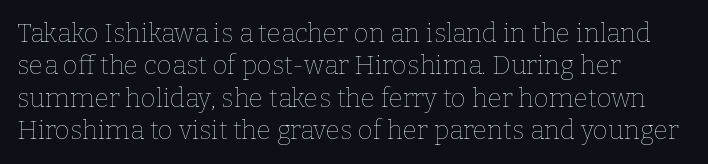
The image shows 26 px text type, upright; set left-aligned, normal line spacing (1.25x), normal letter spacing, not underlined.
